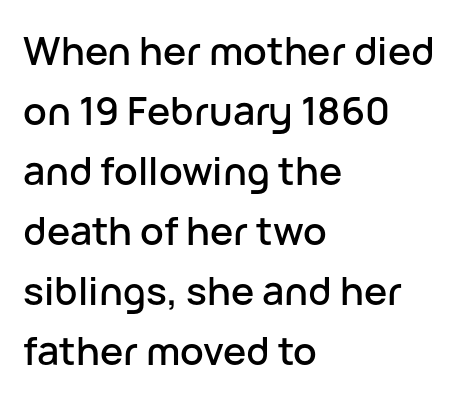
Q: Is the text italic (slanted)? A: No, it is upright.
Q: Is the typeface a serif or a sans-serif typeface? A: Sans-serif.
Q: Is the text underlined? A: No.
Q: How is the paragraph aligned? A: Left-aligned.
Q: Is the spacing between letters normal or unusually wide? A: Normal.
Q: Is the spacing between lines tight, normal or loose? A: Normal.
Q: Width (condensed, normal, or wide)? A: Normal.
Q: Stroke contrast? A: Low.
Q: x-height? A: Medium.
Q: Monospaced? A: No.
